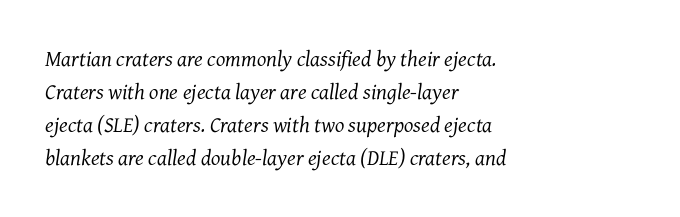
The image shows 22 px text type, italic (leaning right); set left-aligned, normal line spacing (1.5x), normal letter spacing, not underlined.
